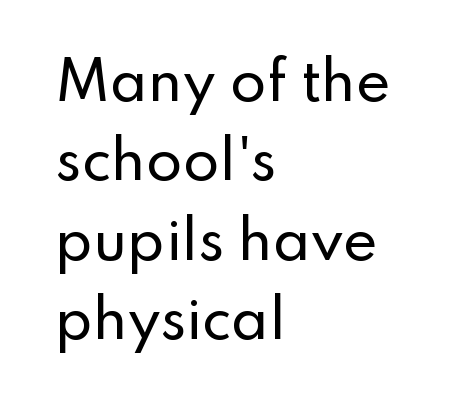
{"serif": "no", "italic": "no", "width": "normal", "stroke_contrast": "low", "x_height": "small", "monospaced": "no", "underline": "no", "align": "left", "line_spacing": "normal", "line_spacing_ratio": 1.5, "letter_spacing": "normal", "letter_spacing_em": 0.0, "glyph_px": 53}
